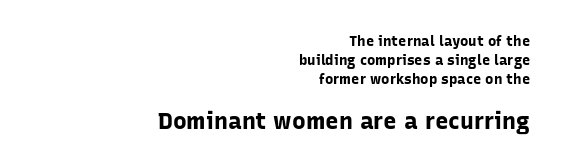
{"italic": "no", "bold": "yes", "underline": "no", "align": "right", "line_spacing": "normal", "line_spacing_ratio": 1.34, "letter_spacing": "normal", "letter_spacing_em": 0.0, "larger_block": "second", "size_ratio": 1.64, "glyph_px": 23}
